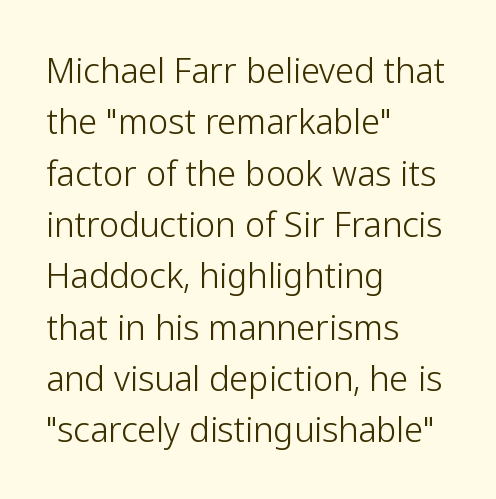
The image shows 34 px light sans-serif type, upright; set left-aligned, normal line spacing (1.51x), normal letter spacing, not underlined; low stroke contrast and a medium x-height.
